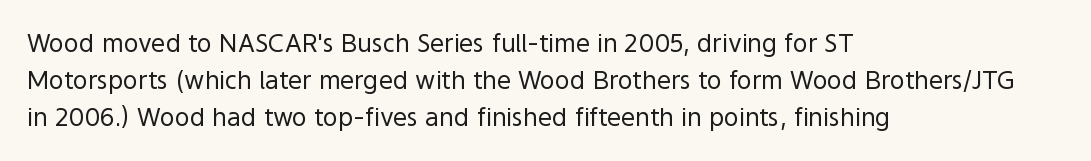
Q: Is the text bold? A: No.
Q: Is the text italic (slanted)? A: No, it is upright.
Q: Is the text underlined? A: No.
Q: How is the paragraph aligned? A: Left-aligned.
Q: Is the spacing between letters normal or unusually wide? A: Normal.
Q: Is the spacing between lines tight, normal or loose? A: Normal.
